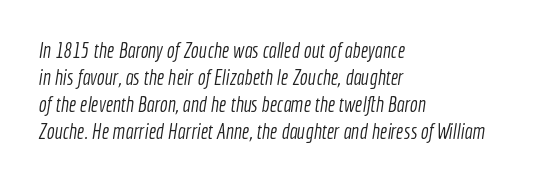
The image shows 21 px text type; set left-aligned, normal line spacing (1.28x), normal letter spacing, not underlined.
